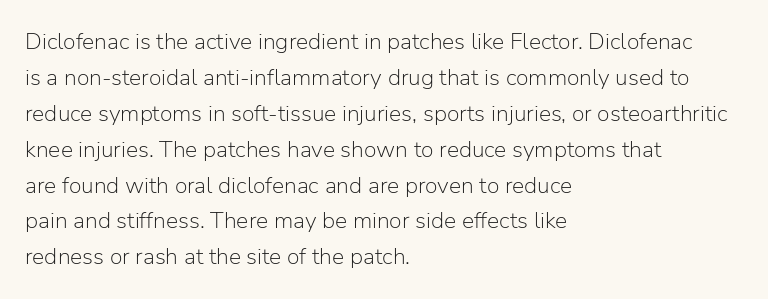
{"italic": "no", "bold": "no", "underline": "no", "align": "left", "line_spacing": "normal", "line_spacing_ratio": 1.56, "letter_spacing": "normal", "letter_spacing_em": 0.0, "glyph_px": 23}
